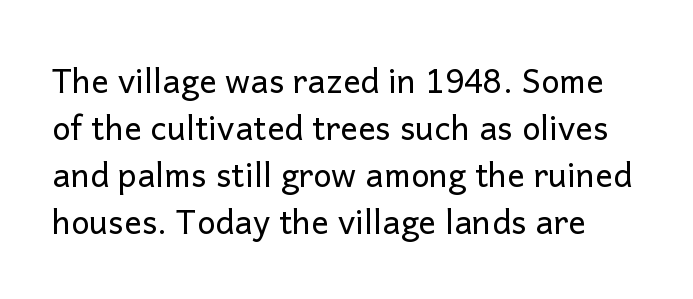
The typography opts for an upright posture over an oblique one. These lines are rendered in a variable-pitch font. No extra tracking has been applied to these lines. Students, observe: this is what conventionally led text looks like. The font sits on the lighter half of the weight spectrum, regular included.
